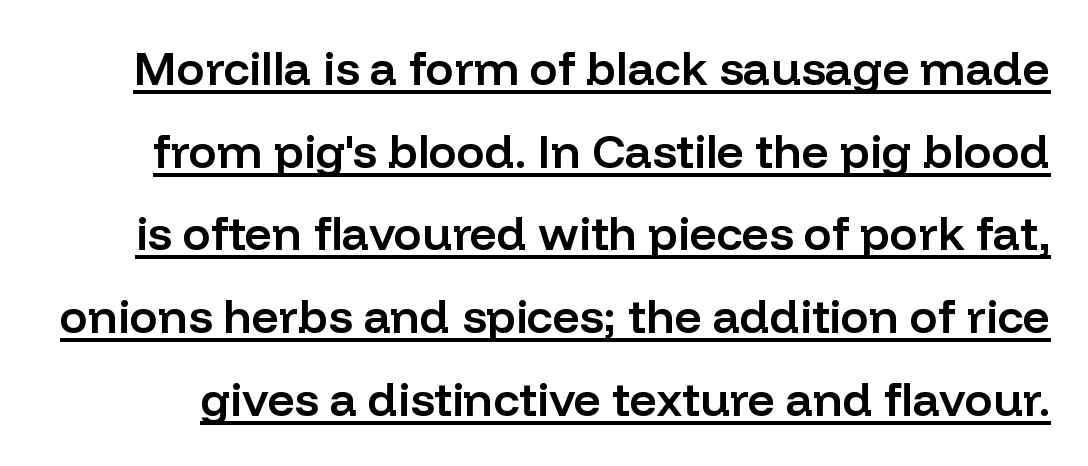
The image shows 47 px semibold sans-serif type, upright; set line spacing 1.76x, normal letter spacing, underlined; low stroke contrast and a medium x-height.
